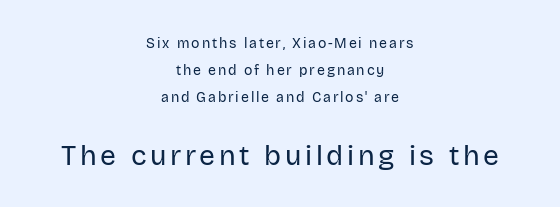
{"serif": "no", "italic": "no", "bold": "no", "weight": "regular", "width": "normal", "stroke_contrast": "low", "x_height": "large", "monospaced": "no", "underline": "no", "align": "center", "line_spacing": "loose", "line_spacing_ratio": 1.94, "larger_block": "second", "size_ratio": 2.0, "glyph_px": 28}
